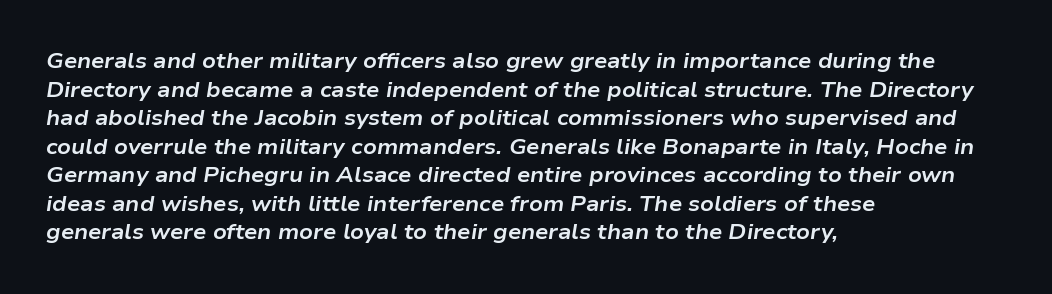
{"italic": "yes", "lean": "right", "slant_degrees": 9, "bold": "yes", "underline": "no", "align": "left", "line_spacing": "normal", "line_spacing_ratio": 1.36, "letter_spacing": "normal", "letter_spacing_em": 0.0, "glyph_px": 21}
